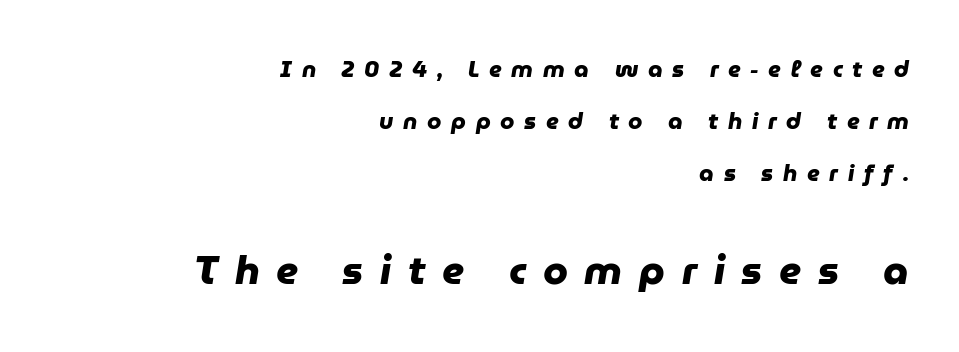
{"serif": "no", "bold": "yes", "weight": "heavy", "width": "normal", "stroke_contrast": "low", "x_height": "medium", "monospaced": "no", "underline": "no", "align": "right", "line_spacing": "loose", "line_spacing_ratio": 2.26, "letter_spacing": "wide", "letter_spacing_em": 0.42, "larger_block": "second", "size_ratio": 1.74, "glyph_px": 40}
